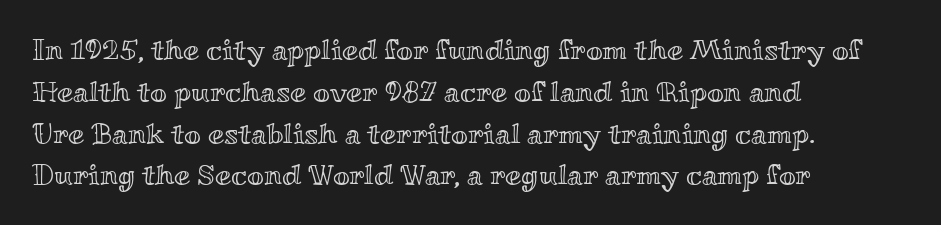
{"italic": "no", "width": "wide", "x_height": "small", "monospaced": "no", "underline": "no", "align": "left", "line_spacing": "normal", "line_spacing_ratio": 1.44, "letter_spacing": "normal", "letter_spacing_em": 0.0, "glyph_px": 29}
